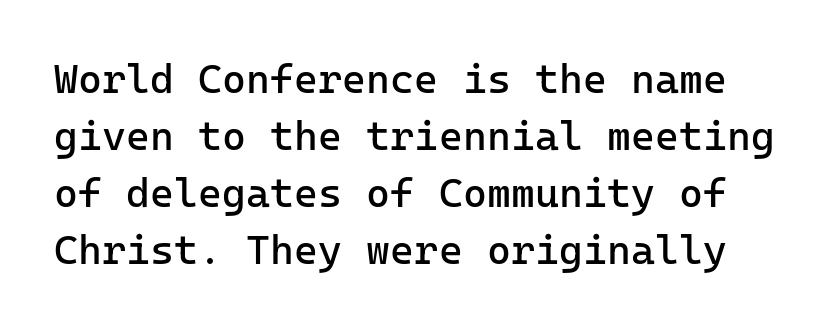
The designer went with a sans here, leaving each stem footless. The passage shown is not underscored anywhere. Weight: in the light-to-regular range. The passage shown has conventional tracking throughout.
